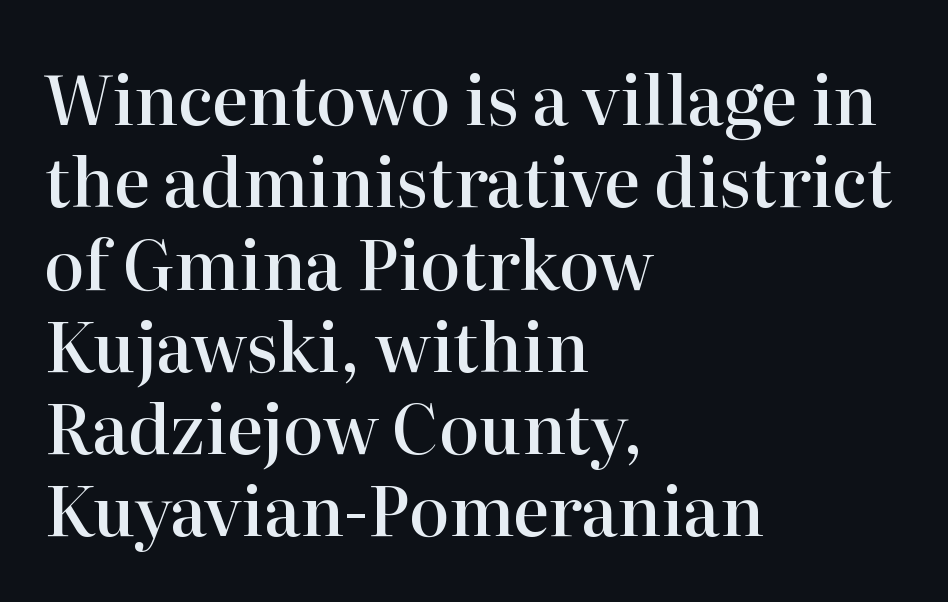
The image shows 68 px semibold serif type, upright; set left-aligned, line spacing 1.21x, normal letter spacing, not underlined; high stroke contrast and a medium x-height.
